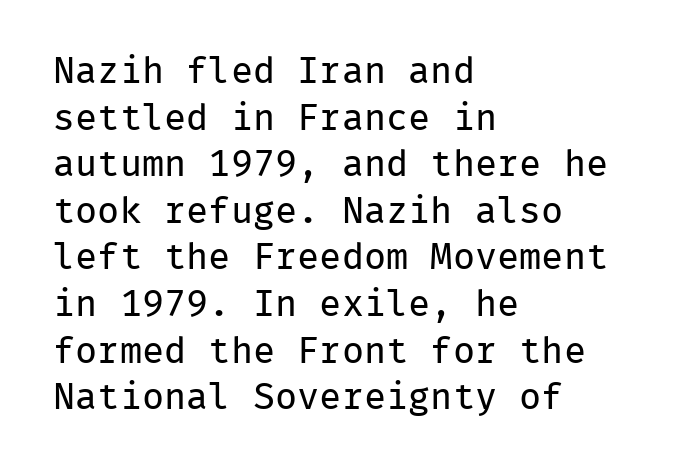
The image shows 37 px regular-weight sans-serif type, upright, monospaced; set left-aligned, normal line spacing (1.26x), normal letter spacing, not underlined; low stroke contrast and a medium x-height.
